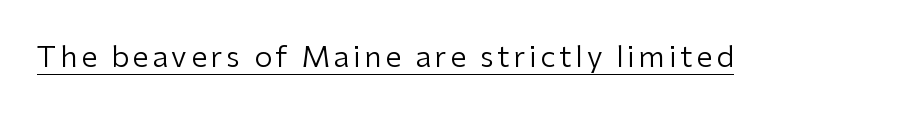
The type sits square on the baseline with zero lean. The face used here is proportionally spaced, like ordinary book or web type. The words here are underlined. The letterforms sit at book weight or below. Examine the stroke ends and you'll find no serifs.
